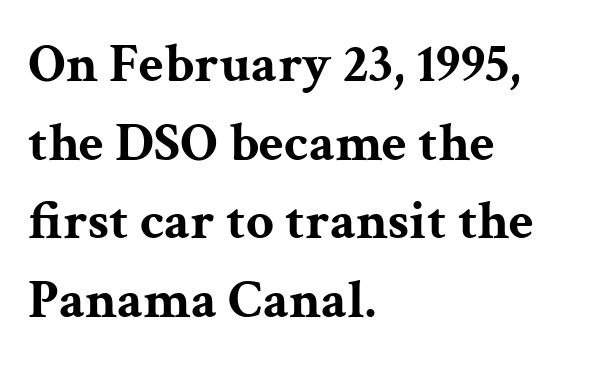
The image shows 55 px bold, wide serif type, upright; set left-aligned, normal line spacing (1.43x), normal letter spacing, not underlined; medium stroke contrast and a medium x-height.
